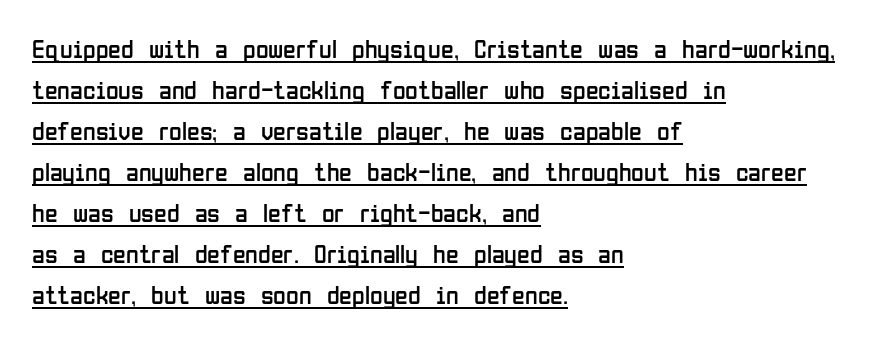
The lines sit at an ordinary, default distance from one another. In designer terms, the underline attribute is active on this setting. The type is set solid horizontally, with unmodified tracking. These lines were composed using upright roman letters. A classic flush-left, rag-right setting is used for this passage.
